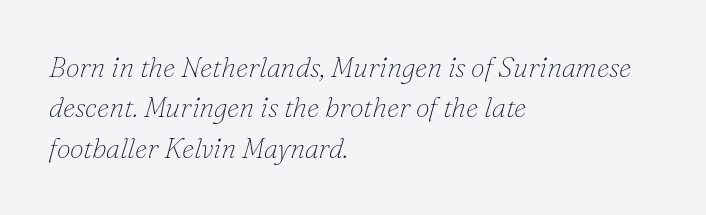
{"serif": "yes", "italic": "yes", "lean": "right", "slant_degrees": 16, "bold": "no", "weight": "thin", "width": "normal", "stroke_contrast": "low", "x_height": "small", "monospaced": "no", "underline": "no", "align": "left", "line_spacing": "normal", "line_spacing_ratio": 1.44, "letter_spacing": "normal", "letter_spacing_em": 0.0, "glyph_px": 28}
